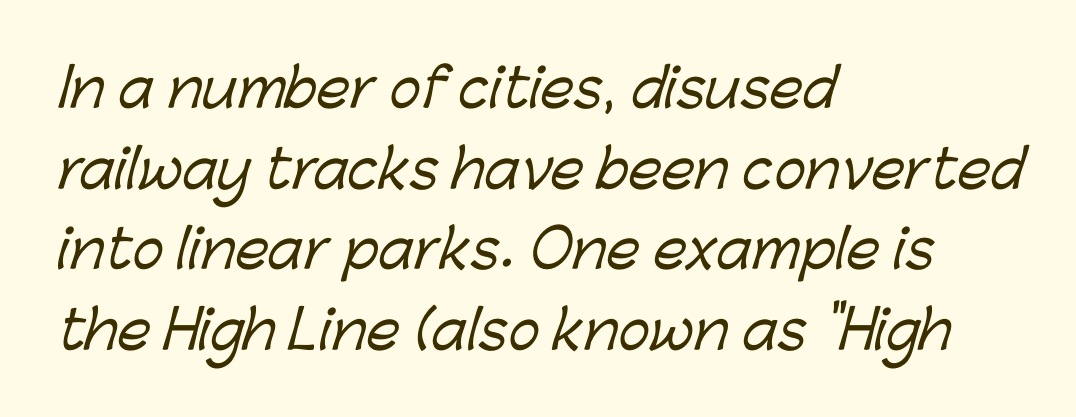
Q: Is the typeface a serif or a sans-serif typeface? A: Sans-serif.
Q: Is the text underlined? A: No.
Q: How is the paragraph aligned? A: Left-aligned.
Q: Is the spacing between letters normal or unusually wide? A: Normal.
Q: Is the spacing between lines tight, normal or loose? A: Normal.
Q: Width (condensed, normal, or wide)? A: Normal.
Q: Stroke contrast? A: Low.
Q: x-height? A: Medium.
Q: Monospaced? A: No.
